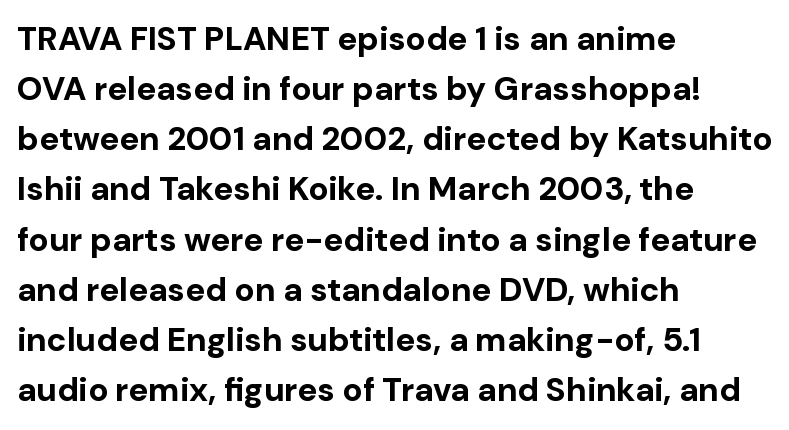
Any mark beneath the type? The region is blank. Posture: upright roman. Caption: standard tracking, unaltered. A typesetter would label this face a sans. Regular leading.
